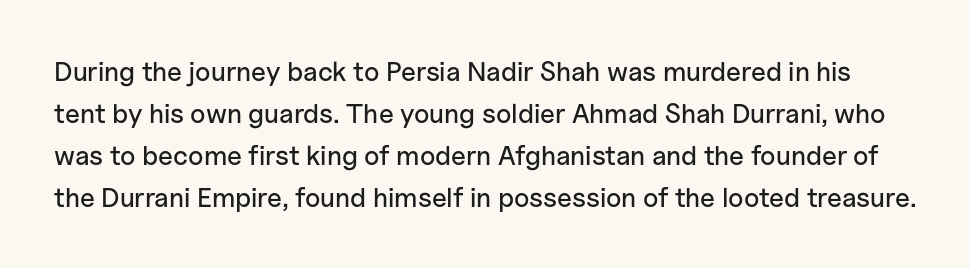
The image shows 27 px text type, upright; set normal line spacing (1.55x), normal letter spacing, not underlined.
